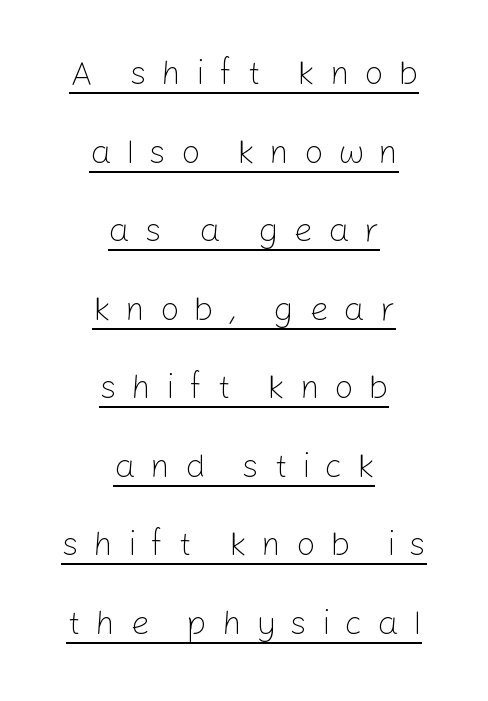
The image shows 34 px light sans-serif type, upright; set centered, loose line spacing (2.31x), unusually wide letter spacing (+0.43 em), underlined; low stroke contrast and a medium x-height.
